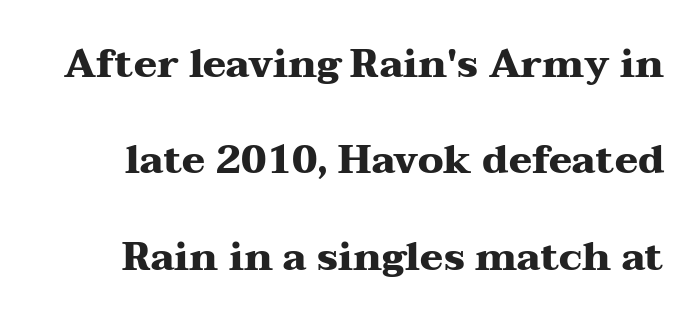
{"serif": "yes", "italic": "no", "bold": "yes", "weight": "heavy", "width": "wide", "stroke_contrast": "medium", "x_height": "medium", "monospaced": "no", "underline": "no", "line_spacing": "loose", "line_spacing_ratio": 2.47, "letter_spacing": "normal", "letter_spacing_em": 0.0, "glyph_px": 39}
